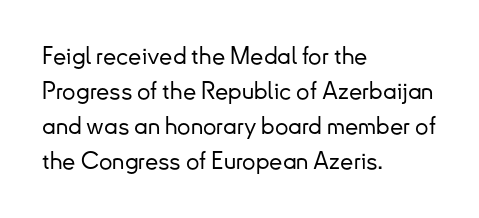
Q: Is the text italic (slanted)? A: No, it is upright.
Q: Is the text underlined? A: No.
Q: How is the paragraph aligned? A: Left-aligned.
Q: Is the spacing between letters normal or unusually wide? A: Normal.
Q: Is the spacing between lines tight, normal or loose? A: Normal.
